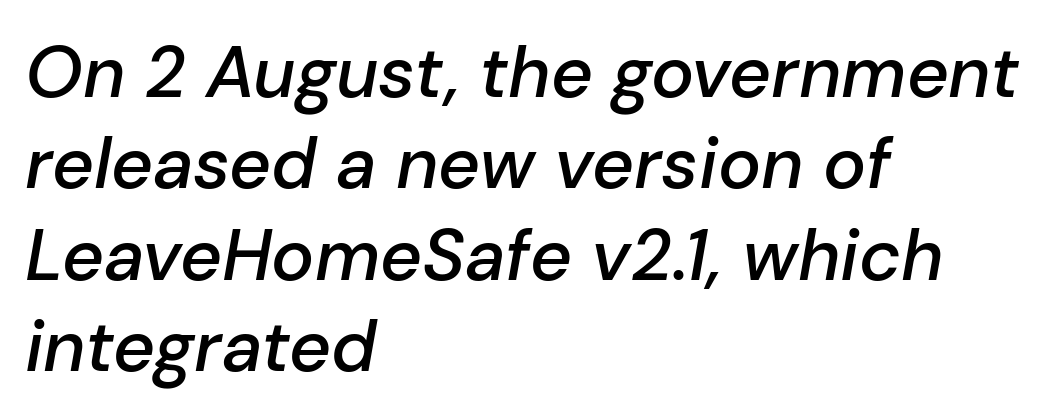
Q: Is the text bold? A: Semi-bold.
Q: Is the text italic (slanted)? A: Yes, it leans right by about 10 degrees.
Q: Is the text underlined? A: No.
Q: How is the paragraph aligned? A: Left-aligned.
Q: Is the spacing between letters normal or unusually wide? A: Normal.
Q: Is the spacing between lines tight, normal or loose? A: Normal.
Q: Width (condensed, normal, or wide)? A: Normal.
Q: Stroke contrast? A: Low.
Q: x-height? A: Medium.
Q: Monospaced? A: No.
